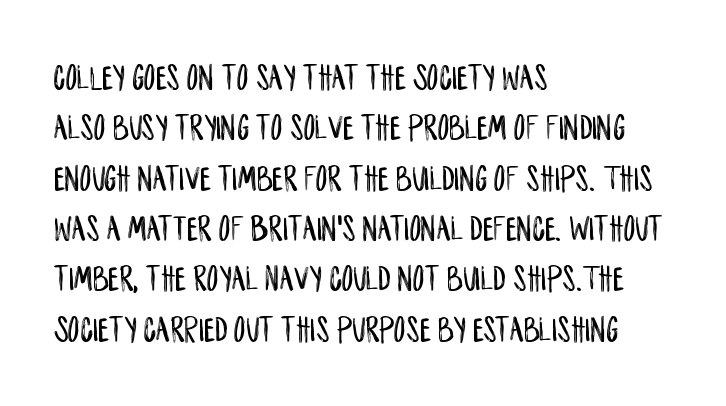
The image shows 37 px condensed sans-serif type, upright; set left-aligned, normal line spacing (1.36x), normal letter spacing, not underlined; low stroke contrast and a large x-height.
